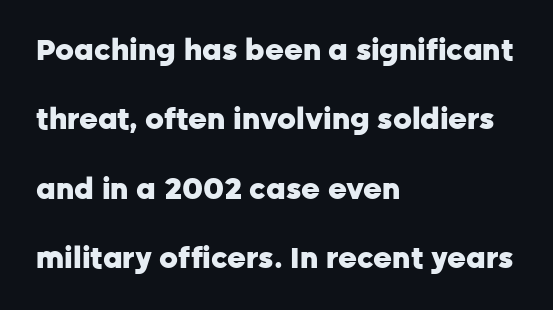
{"serif": "no", "italic": "no", "bold": "yes", "weight": "heavy", "width": "normal", "stroke_contrast": "low", "x_height": "medium", "monospaced": "no", "underline": "no", "align": "left", "line_spacing": "loose", "line_spacing_ratio": 2.39, "letter_spacing": "normal", "letter_spacing_em": 0.0, "glyph_px": 29}
